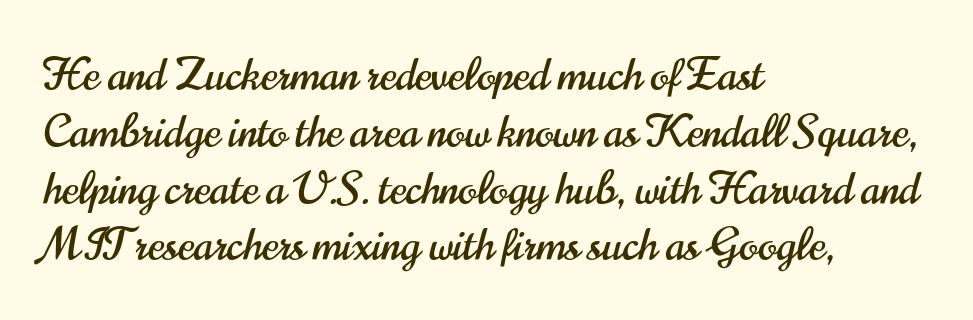
{"serif": "no", "width": "condensed", "stroke_contrast": "high", "x_height": "small", "monospaced": "no", "underline": "no", "align": "left", "line_spacing": "normal", "line_spacing_ratio": 1.29, "letter_spacing": "normal", "letter_spacing_em": 0.0, "glyph_px": 44}
